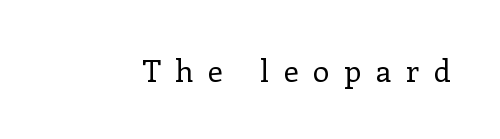
The image shows 30 px regular-weight serif type, upright; set unusually wide letter spacing (+0.49 em), not underlined; low stroke contrast and a medium x-height.
